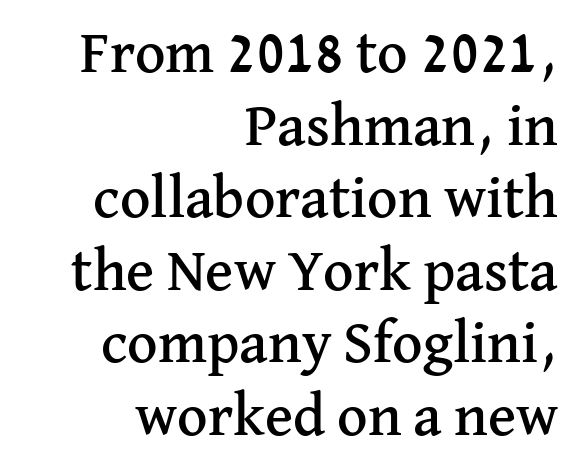
Q: Is the text italic (slanted)? A: No, it is upright.
Q: Is the typeface a serif or a sans-serif typeface? A: Serif.
Q: Is the text underlined? A: No.
Q: How is the paragraph aligned? A: Right-aligned.
Q: Is the spacing between letters normal or unusually wide? A: Normal.
Q: Width (condensed, normal, or wide)? A: Normal.
Q: Stroke contrast? A: Medium.
Q: x-height? A: Medium.
Q: Monospaced? A: No.
